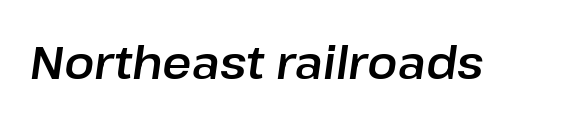
Q: Is the text italic (slanted)? A: Yes, it leans right by about 8 degrees.
Q: Is the text underlined? A: No.
Q: Is the spacing between letters normal or unusually wide? A: Normal.
Q: Width (condensed, normal, or wide)? A: Normal.
Q: Stroke contrast? A: Low.
Q: x-height? A: Medium.
Q: Monospaced? A: No.
